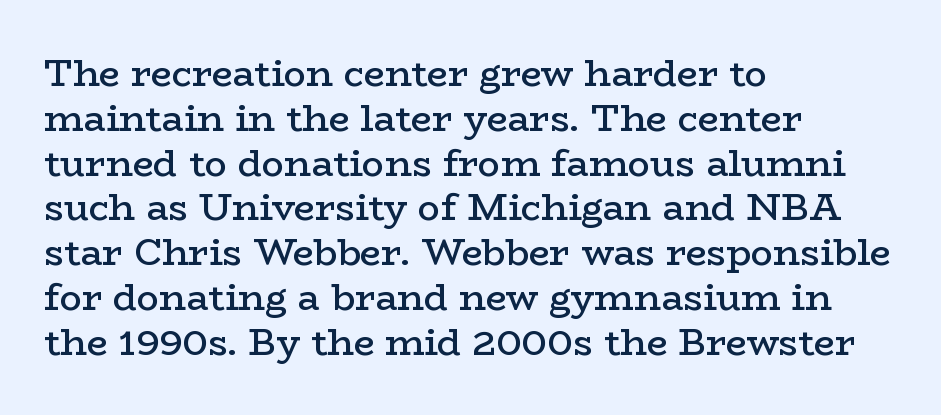
The image shows 37 px semibold, wide serif type, upright; set left-aligned, line spacing 1.21x, normal letter spacing, not underlined; low stroke contrast and a medium x-height.
